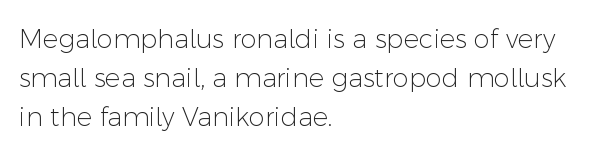
Each new line begins a customary step beneath the previous one. Students, note that the glyphs here touch the page at normal intervals. Letters rest on an invisible, unmarked baseline. Posture: upright roman.
